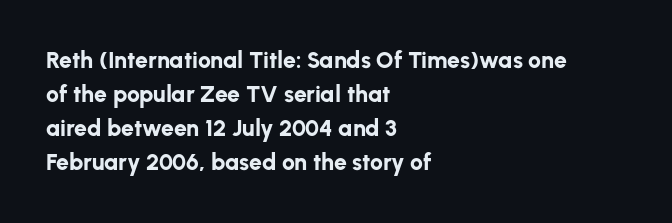
The strip under each line holds only bare page. How are the letters spaced? Ordinarily, with no added tracking. Line spacing here is normal. This rendering uses left alignment, leaving the right contour irregular. When letters stand straight like this, we call the style roman or upright. The rendering uses a bold face; every stroke is thick and dark.
